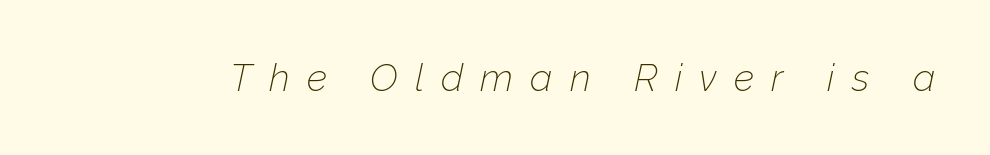
The rendering inserts visible extra space after every character. This sample uses an oblique cut, with every glyph tilted off the vertical. Here the designer chose a conventional face with non-uniform glyph widths. Just letters on the line, the space beneath them empty. The letters look calm and open, with moderate or lighter stems.
